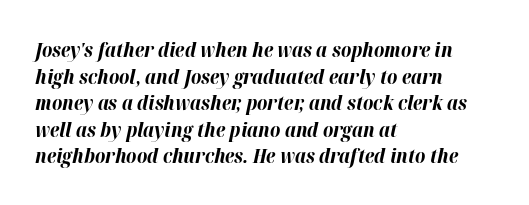
Honestly, the row spacing looks completely unremarkable. Typeset ragged right — the left edge is the straight one. Summary of weight: heavy, a full bold. Underlining? Definitely not there. An italicized treatment has been applied to the whole sample. These lines keep a tight, regular rhythm from letter to letter.
